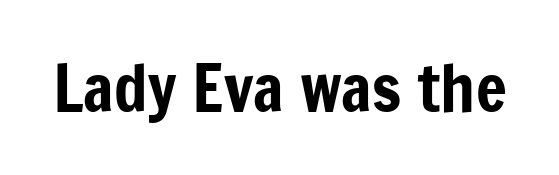
Here the designer chose a conventional face with non-uniform glyph widths. Unlike a traditional serif, this face leaves its strokes unadorned. Lines of text with bare space underneath. Nobody touched the tracking dial on this one. Vertical strokes here are truly vertical.
